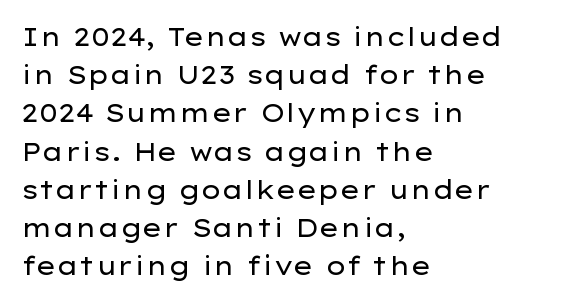
{"italic": "no", "bold": "no", "underline": "no", "align": "left", "line_spacing": "normal", "line_spacing_ratio": 1.53, "letter_spacing": "normal", "letter_spacing_em": 0.0, "glyph_px": 25}
